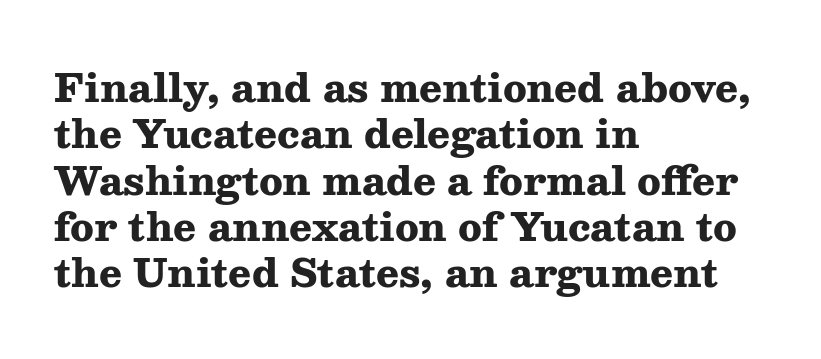
{"serif": "yes", "italic": "no", "bold": "yes", "weight": "heavy", "width": "wide", "stroke_contrast": "medium", "x_height": "medium", "monospaced": "no", "underline": "no", "align": "left", "line_spacing_ratio": 1.22, "letter_spacing": "normal", "letter_spacing_em": 0.0, "glyph_px": 38}
